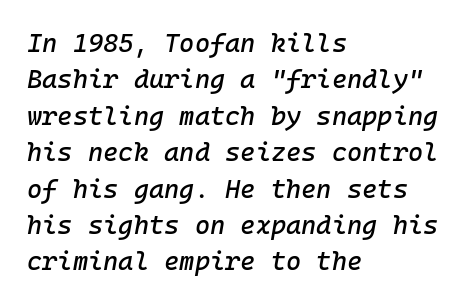
{"italic": "yes", "lean": "right", "slant_degrees": 10, "underline": "no", "align": "left", "line_spacing": "normal", "line_spacing_ratio": 1.4, "letter_spacing": "normal", "letter_spacing_em": 0.0, "glyph_px": 26}
